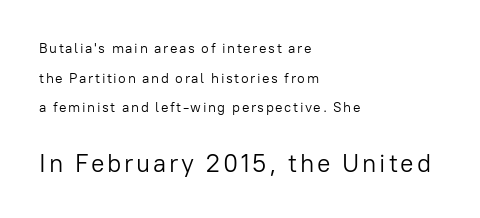
{"italic": "no", "bold": "no", "underline": "no", "align": "left", "line_spacing": "loose", "line_spacing_ratio": 2.11, "larger_block": "second", "size_ratio": 1.79, "glyph_px": 25}
